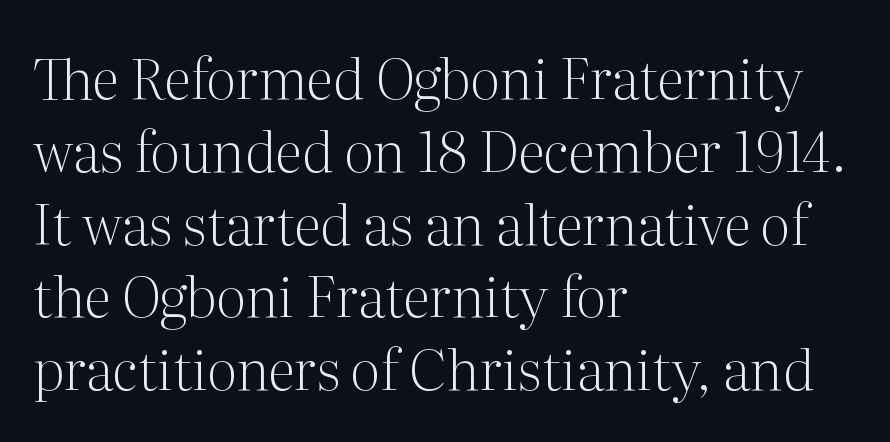
{"serif": "yes", "italic": "no", "bold": "no", "weight": "light", "width": "normal", "stroke_contrast": "medium", "x_height": "medium", "monospaced": "no", "underline": "no", "align": "left", "line_spacing": "normal", "line_spacing_ratio": 1.3, "letter_spacing": "normal", "letter_spacing_em": 0.0, "glyph_px": 56}
